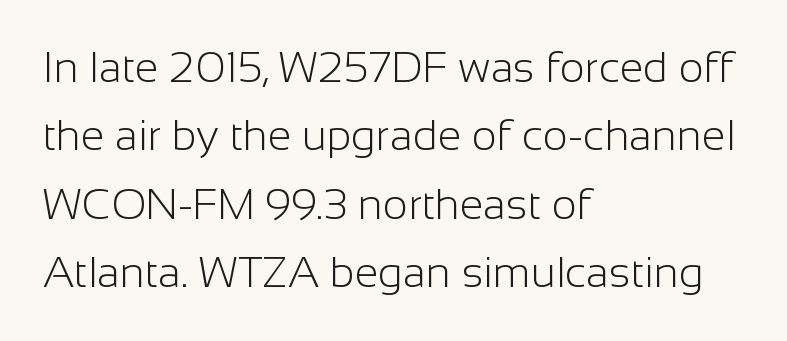
Q: Is the text bold? A: No.
Q: Is the text italic (slanted)? A: No, it is upright.
Q: Is the typeface a serif or a sans-serif typeface? A: Sans-serif.
Q: Is the text underlined? A: No.
Q: How is the paragraph aligned? A: Left-aligned.
Q: Is the spacing between letters normal or unusually wide? A: Normal.
Q: Is the spacing between lines tight, normal or loose? A: Normal.
Q: Width (condensed, normal, or wide)? A: Normal.
Q: Stroke contrast? A: Low.
Q: x-height? A: Medium.
Q: Monospaced? A: No.
